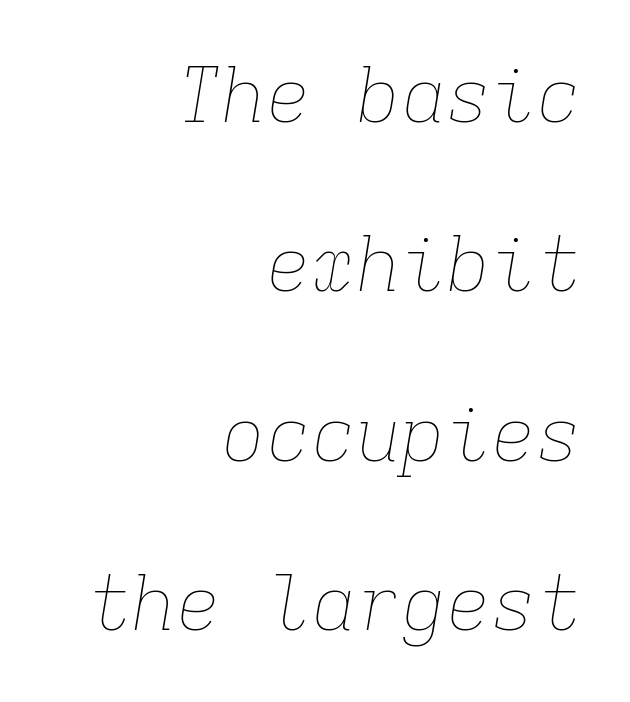
Q: Is the text bold? A: No.
Q: Is the text italic (slanted)? A: Yes, it leans right by about 9 degrees.
Q: Is the text underlined? A: No.
Q: How is the paragraph aligned? A: Right-aligned.
Q: Is the spacing between letters normal or unusually wide? A: Normal.
Q: Is the spacing between lines tight, normal or loose? A: Loose.
Q: Width (condensed, normal, or wide)? A: Normal.
Q: Stroke contrast? A: Low.
Q: x-height? A: Medium.
Q: Monospaced? A: Yes.
